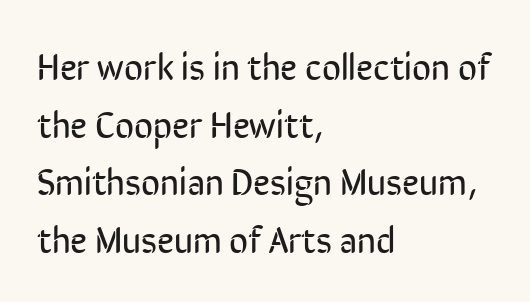
Q: Is the text bold? A: No.
Q: Is the text italic (slanted)? A: No, it is upright.
Q: Is the typeface a serif or a sans-serif typeface? A: Sans-serif.
Q: Is the text underlined? A: No.
Q: How is the paragraph aligned? A: Left-aligned.
Q: Is the spacing between letters normal or unusually wide? A: Normal.
Q: Is the spacing between lines tight, normal or loose? A: Normal.
Q: Width (condensed, normal, or wide)? A: Condensed.
Q: Stroke contrast? A: Low.
Q: x-height? A: Medium.
Q: Monospaced? A: No.
